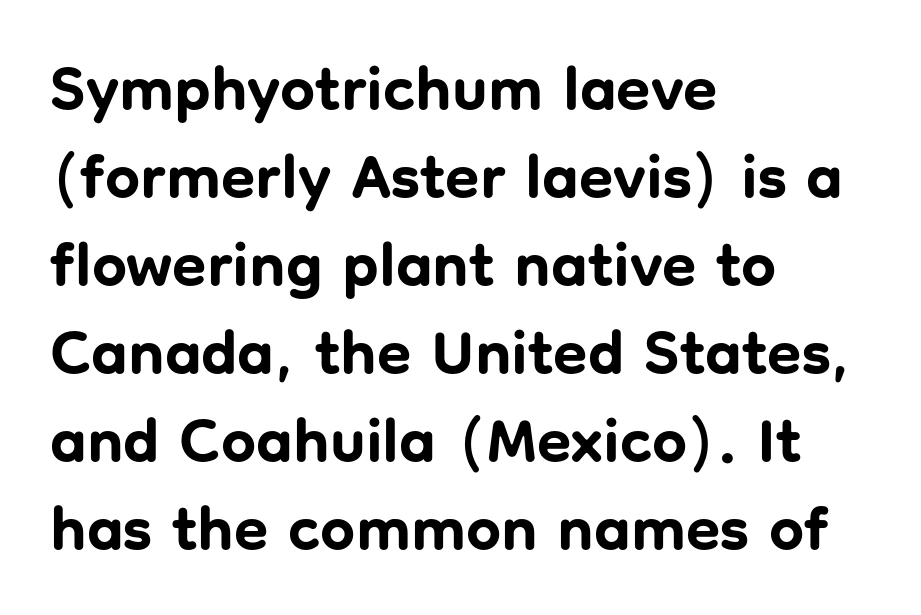
Q: Is the text bold? A: Yes.
Q: Is the text italic (slanted)? A: No, it is upright.
Q: Is the typeface a serif or a sans-serif typeface? A: Sans-serif.
Q: Is the text underlined? A: No.
Q: How is the paragraph aligned? A: Left-aligned.
Q: Is the spacing between letters normal or unusually wide? A: Normal.
Q: Is the spacing between lines tight, normal or loose? A: Normal.
Q: Width (condensed, normal, or wide)? A: Normal.
Q: Stroke contrast? A: Low.
Q: x-height? A: Medium.
Q: Monospaced? A: No.
